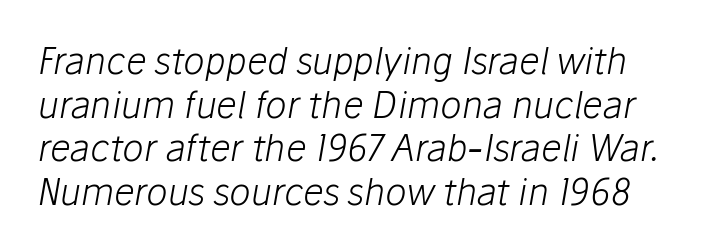
Q: Is the text bold? A: No.
Q: Is the text italic (slanted)? A: Yes, it leans right by about 10 degrees.
Q: Is the text underlined? A: No.
Q: Is the spacing between letters normal or unusually wide? A: Normal.
Q: Width (condensed, normal, or wide)? A: Normal.
Q: Stroke contrast? A: Low.
Q: x-height? A: Medium.
Q: Monospaced? A: No.
